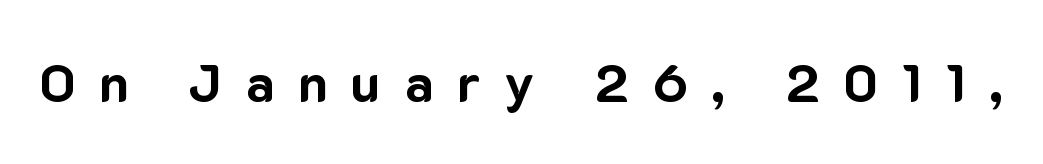
Q: Is the text bold? A: Yes.
Q: Is the text italic (slanted)? A: No, it is upright.
Q: Is the typeface a serif or a sans-serif typeface? A: Sans-serif.
Q: Is the text underlined? A: No.
Q: Is the spacing between letters normal or unusually wide? A: Unusually wide.
Q: Width (condensed, normal, or wide)? A: Normal.
Q: Stroke contrast? A: Low.
Q: x-height? A: Medium.
Q: Monospaced? A: No.
